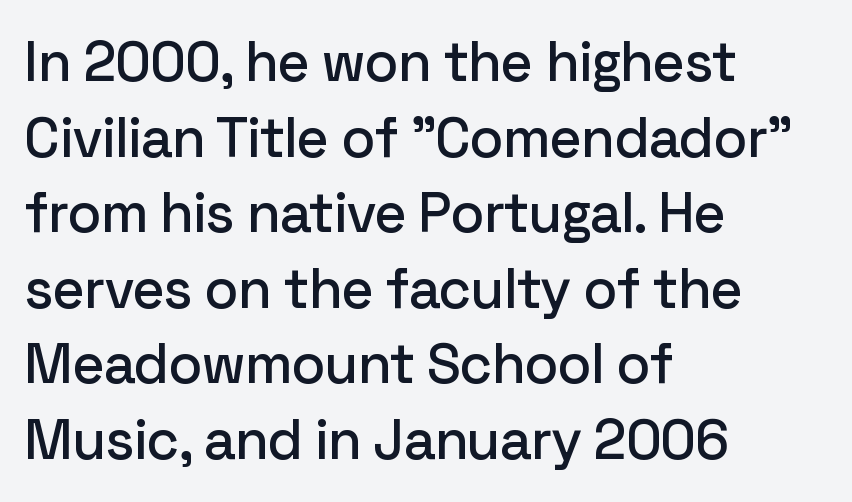
{"serif": "no", "italic": "no", "width": "normal", "stroke_contrast": "low", "x_height": "medium", "monospaced": "no", "underline": "no", "align": "left", "line_spacing": "normal", "line_spacing_ratio": 1.35, "letter_spacing": "normal", "letter_spacing_em": 0.0, "glyph_px": 56}
